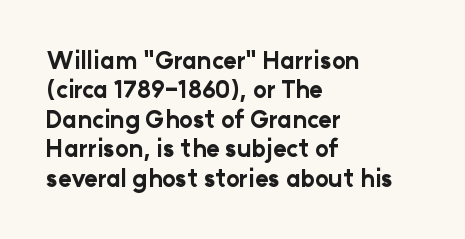
Q: Is the text bold? A: Yes.
Q: Is the text italic (slanted)? A: No, it is upright.
Q: Is the text underlined? A: No.
Q: How is the paragraph aligned? A: Left-aligned.
Q: Is the spacing between letters normal or unusually wide? A: Normal.
Q: Is the spacing between lines tight, normal or loose? A: Normal.
